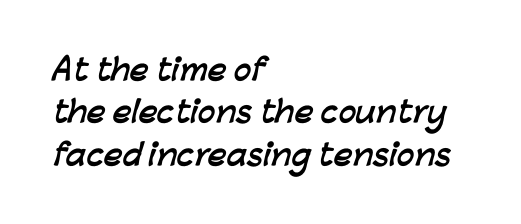
{"serif": "no", "bold": "yes", "weight": "semibold", "width": "normal", "stroke_contrast": "low", "x_height": "medium", "monospaced": "no", "underline": "no", "align": "left", "line_spacing": "normal", "line_spacing_ratio": 1.46, "letter_spacing": "normal", "letter_spacing_em": 0.0, "glyph_px": 29}
